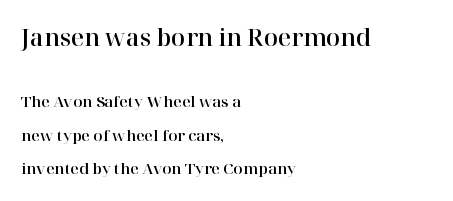
{"italic": "no", "underline": "no", "align": "left", "line_spacing": "loose", "line_spacing_ratio": 2.22, "letter_spacing": "normal", "letter_spacing_em": 0.0, "larger_block": "first", "size_ratio": 1.53, "glyph_px": 23}
